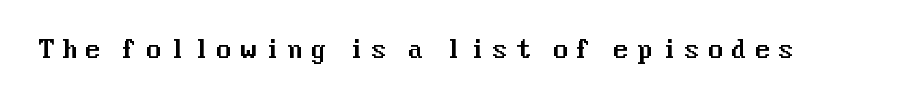
The image shows 24 px text type, upright; set unusually wide letter spacing (+0.29 em), not underlined.
